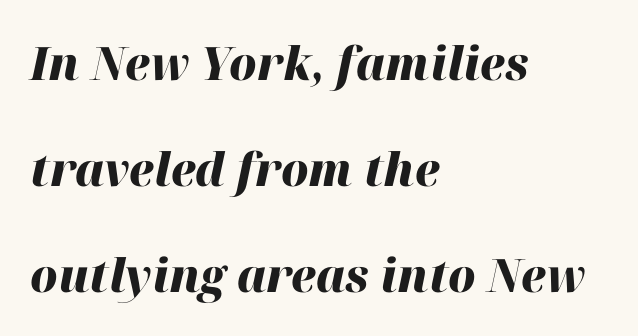
The image shows 46 px heavy type, italic (leaning right); set left-aligned, loose line spacing (2.3x), normal letter spacing, not underlined; high stroke contrast and a medium x-height.
